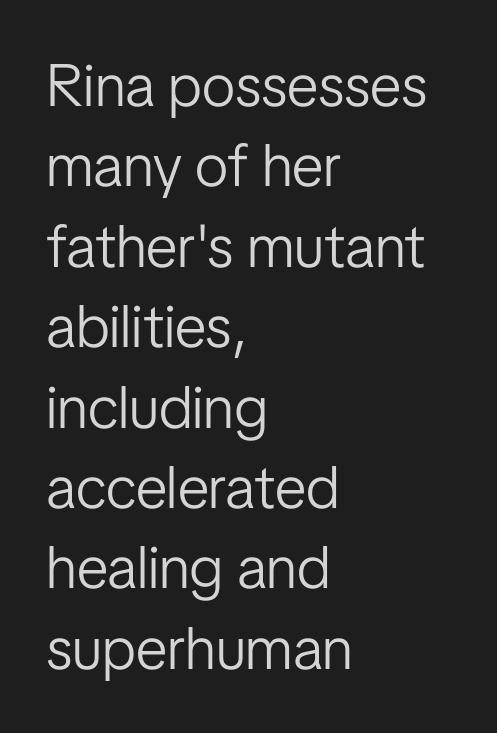
Q: Is the text bold? A: No.
Q: Is the text italic (slanted)? A: No, it is upright.
Q: Is the typeface a serif or a sans-serif typeface? A: Sans-serif.
Q: Is the text underlined? A: No.
Q: How is the paragraph aligned? A: Left-aligned.
Q: Is the spacing between letters normal or unusually wide? A: Normal.
Q: Is the spacing between lines tight, normal or loose? A: Normal.
Q: Width (condensed, normal, or wide)? A: Condensed.
Q: Stroke contrast? A: Low.
Q: x-height? A: Medium.
Q: Monospaced? A: No.
